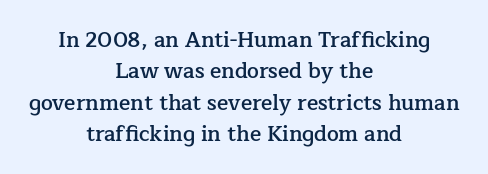
Q: Is the text bold? A: Semi-bold.
Q: Is the text italic (slanted)? A: No, it is upright.
Q: Is the text underlined? A: No.
Q: How is the paragraph aligned? A: Centered.
Q: Is the spacing between letters normal or unusually wide? A: Normal.
Q: Is the spacing between lines tight, normal or loose? A: Normal.
